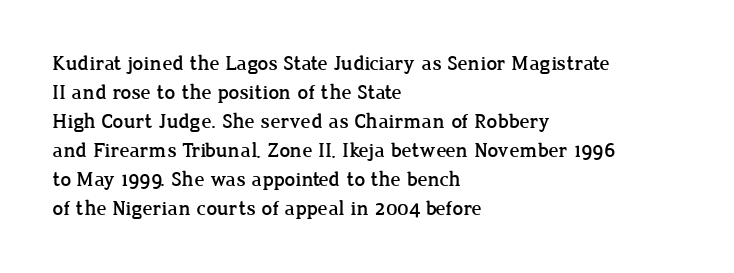
The image shows 21 px text type, upright; set left-aligned, normal line spacing (1.38x), normal letter spacing, not underlined.
